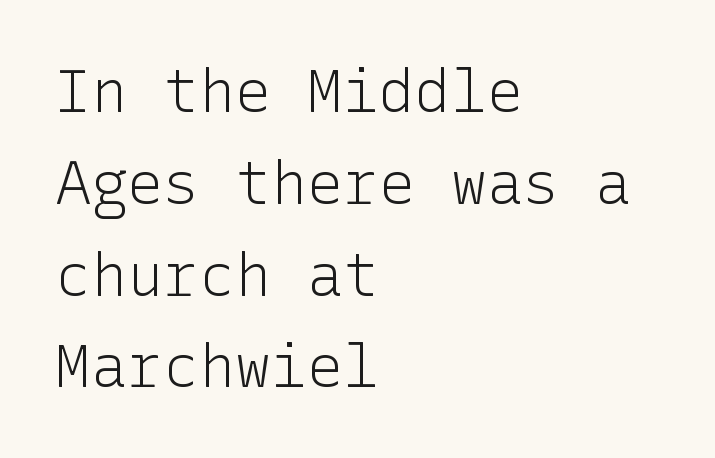
Q: Is the text bold? A: No.
Q: Is the text italic (slanted)? A: No, it is upright.
Q: Is the typeface a serif or a sans-serif typeface? A: Sans-serif.
Q: Is the text underlined? A: No.
Q: How is the paragraph aligned? A: Left-aligned.
Q: Is the spacing between letters normal or unusually wide? A: Normal.
Q: Is the spacing between lines tight, normal or loose? A: Normal.
Q: Width (condensed, normal, or wide)? A: Normal.
Q: Stroke contrast? A: Low.
Q: x-height? A: Medium.
